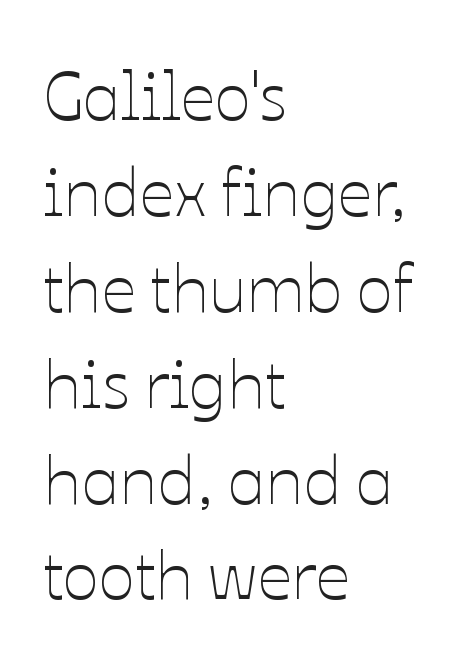
The image shows 68 px thin type, upright; set left-aligned, normal line spacing (1.41x), normal letter spacing, not underlined; low stroke contrast and a medium x-height.
